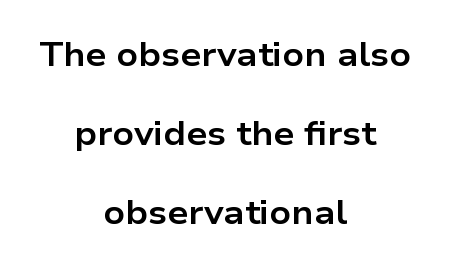
{"serif": "no", "italic": "no", "bold": "yes", "weight": "bold", "width": "wide", "stroke_contrast": "low", "x_height": "medium", "monospaced": "no", "underline": "no", "align": "center", "line_spacing": "loose", "line_spacing_ratio": 2.39, "letter_spacing": "normal", "letter_spacing_em": 0.0, "glyph_px": 33}
